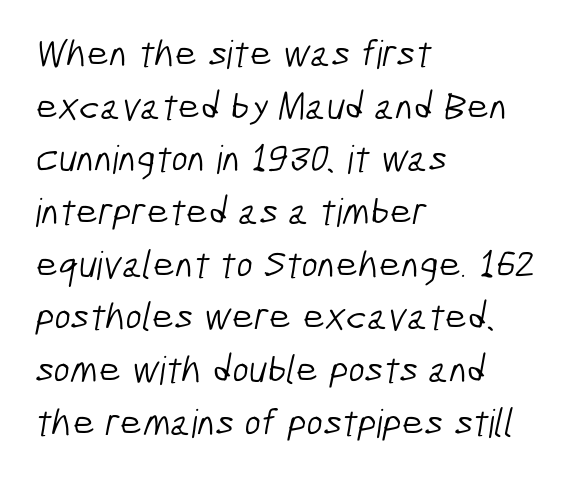
The image shows 39 px light, condensed sans-serif type; set left-aligned, normal line spacing (1.35x), normal letter spacing, not underlined; low stroke contrast and a medium x-height.
